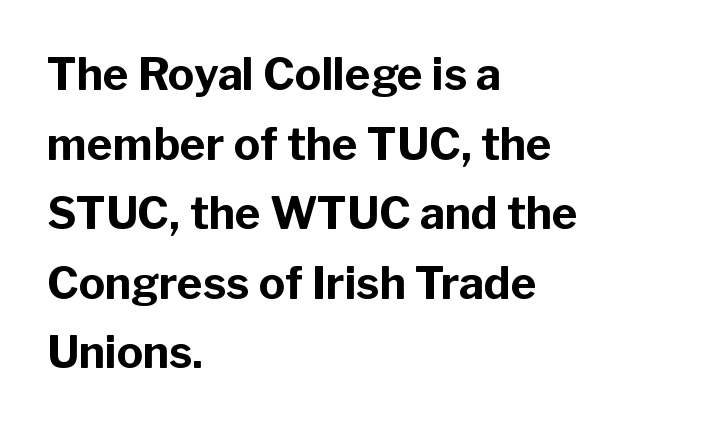
The image shows 44 px bold sans-serif type, upright; set left-aligned, normal line spacing (1.58x), normal letter spacing, not underlined; low stroke contrast and a medium x-height.
